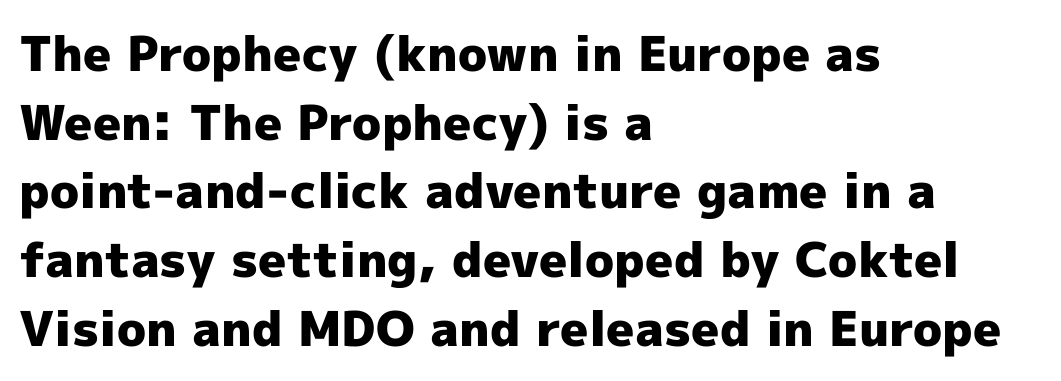
The typeface chosen for these lines omits serifs. Unmarked baselines from the first word to the last. The leading is moderate, giving the passage an even texture. Think of a printed novel: that variable character pitch is what you see here. The letters are bold, with thick, heavy strokes. When letters stand straight like this, we call the style roman or upright.
